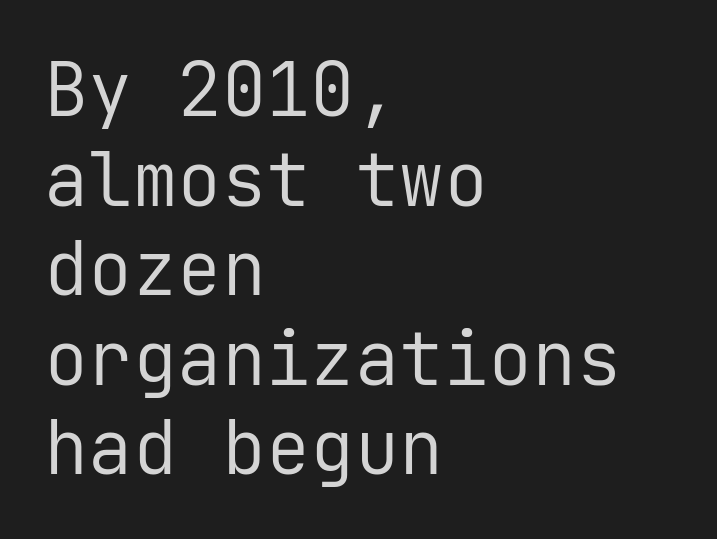
The image shows 74 px regular-weight sans-serif type, upright, monospaced; set left-aligned, line spacing 1.21x, normal letter spacing, not underlined; low stroke contrast and a medium x-height.
